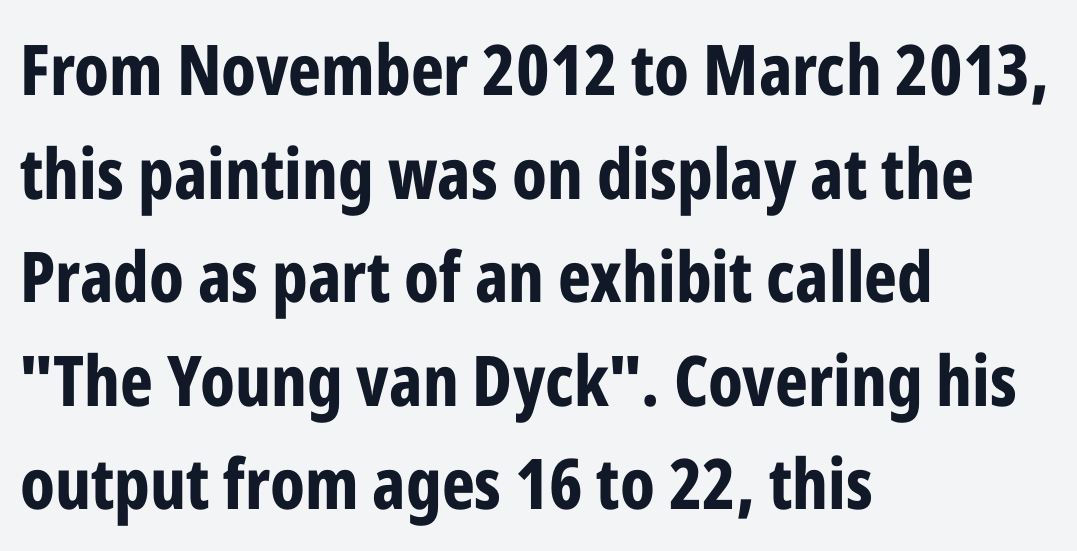
Q: Is the text bold? A: Yes.
Q: Is the text italic (slanted)? A: No, it is upright.
Q: Is the typeface a serif or a sans-serif typeface? A: Sans-serif.
Q: Is the text underlined? A: No.
Q: How is the paragraph aligned? A: Left-aligned.
Q: Is the spacing between letters normal or unusually wide? A: Normal.
Q: Is the spacing between lines tight, normal or loose? A: Normal.
Q: Width (condensed, normal, or wide)? A: Condensed.
Q: Stroke contrast? A: Low.
Q: x-height? A: Medium.
Q: Monospaced? A: No.
